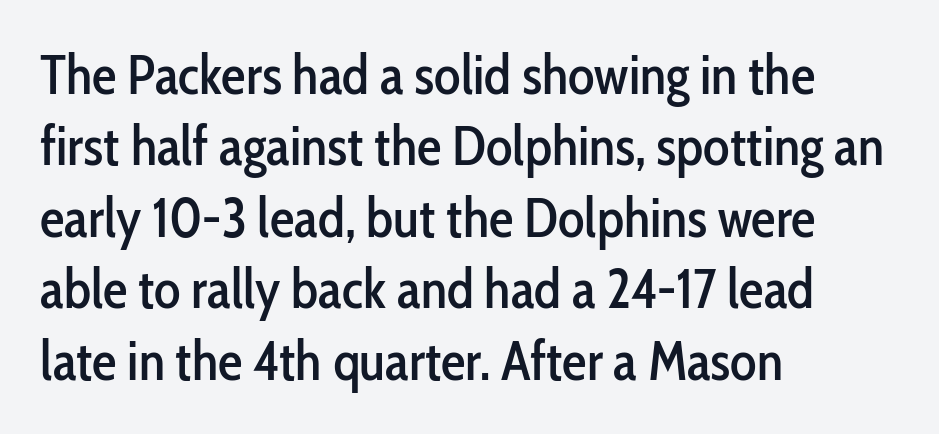
{"serif": "no", "italic": "no", "width": "condensed", "stroke_contrast": "low", "x_height": "medium", "monospaced": "no", "underline": "no", "align": "left", "line_spacing": "normal", "line_spacing_ratio": 1.3, "letter_spacing": "normal", "letter_spacing_em": 0.0, "glyph_px": 55}
